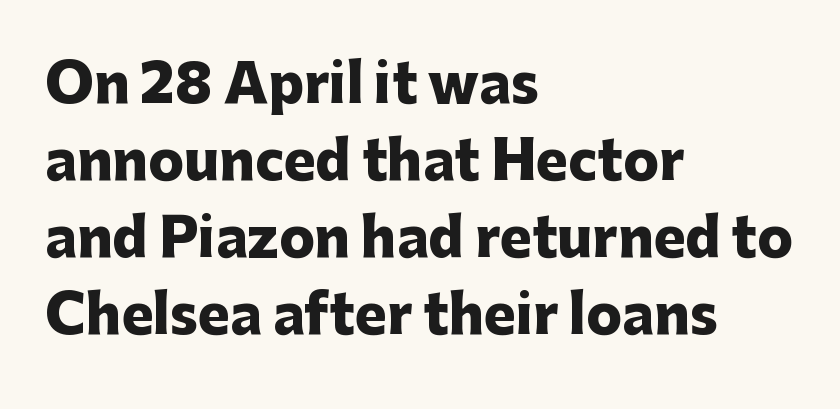
{"serif": "no", "italic": "no", "bold": "yes", "weight": "heavy", "width": "normal", "stroke_contrast": "low", "x_height": "medium", "monospaced": "no", "underline": "no", "align": "left", "line_spacing": "normal", "line_spacing_ratio": 1.45, "letter_spacing": "normal", "letter_spacing_em": 0.0, "glyph_px": 53}
